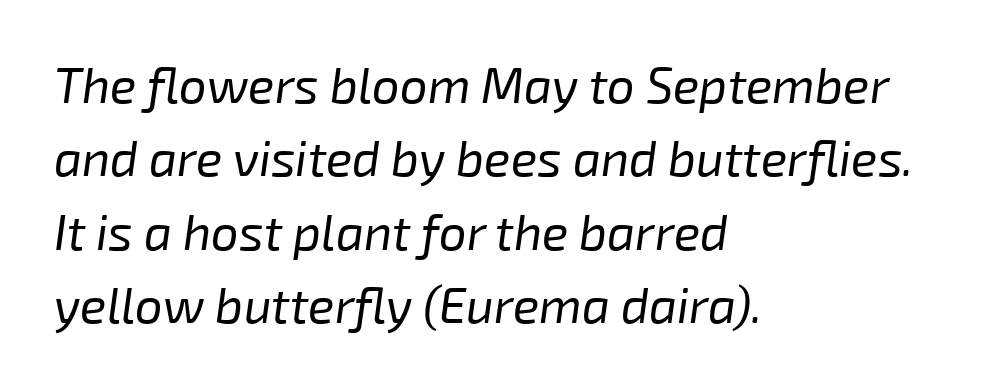
Q: Is the text bold? A: No.
Q: Is the text italic (slanted)? A: Yes, it leans right by about 8 degrees.
Q: Is the text underlined? A: No.
Q: How is the paragraph aligned? A: Left-aligned.
Q: Is the spacing between letters normal or unusually wide? A: Normal.
Q: Is the spacing between lines tight, normal or loose? A: Normal.
Q: Width (condensed, normal, or wide)? A: Normal.
Q: Stroke contrast? A: Low.
Q: x-height? A: Medium.
Q: Monospaced? A: No.
